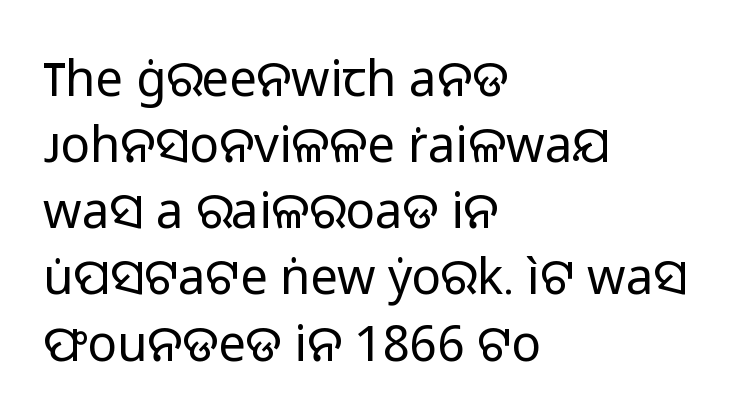
Q: Is the text bold? A: No.
Q: Is the text italic (slanted)? A: No, it is upright.
Q: Is the typeface a serif or a sans-serif typeface? A: Sans-serif.
Q: Is the text underlined? A: No.
Q: How is the paragraph aligned? A: Left-aligned.
Q: Is the spacing between letters normal or unusually wide? A: Normal.
Q: Is the spacing between lines tight, normal or loose? A: Normal.
Q: Width (condensed, normal, or wide)? A: Normal.
Q: Stroke contrast? A: Low.
Q: x-height? A: Medium.
Q: Monospaced? A: No.
